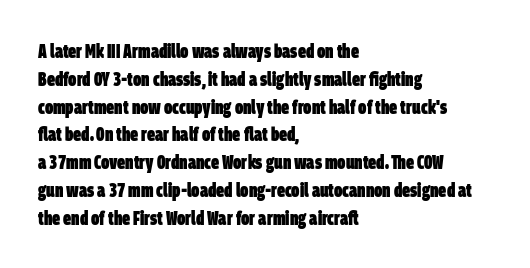
{"bold": "yes", "underline": "no", "align": "left", "line_spacing": "normal", "line_spacing_ratio": 1.39, "letter_spacing": "normal", "letter_spacing_em": 0.0, "glyph_px": 20}
